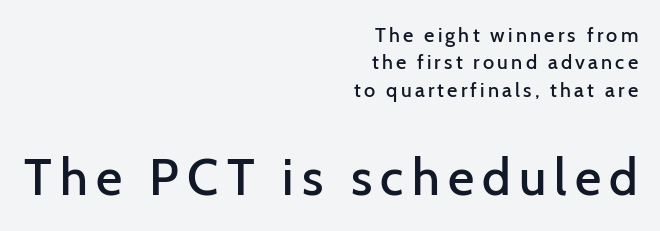
The image shows 51 px semibold sans-serif type, upright; set right-aligned, normal line spacing (1.37x), not underlined; the second (bottom) block is 2.55x larger; low stroke contrast and a medium x-height.
